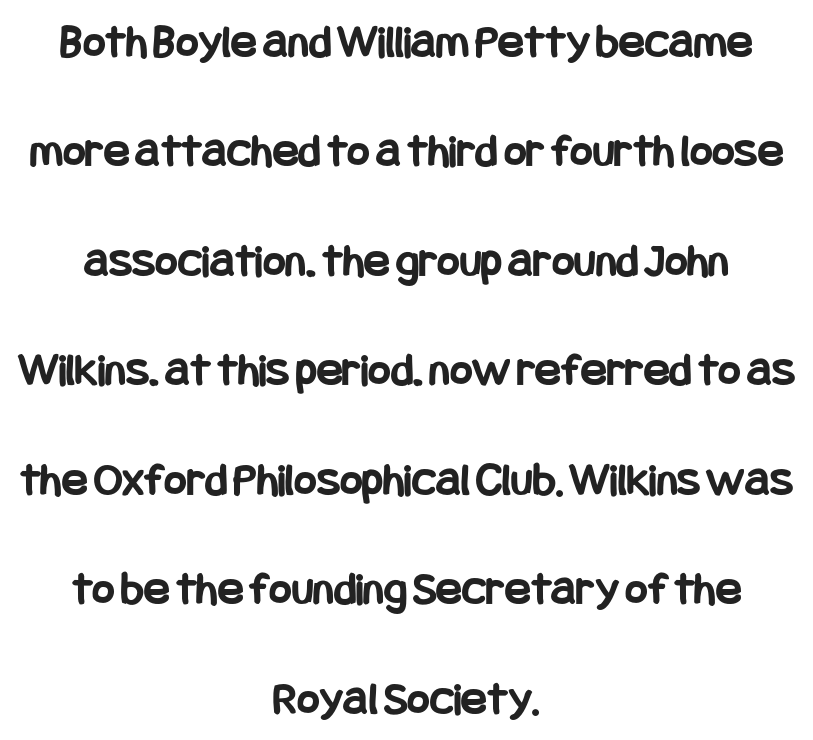
The passage shown is emphatically bold. Reading down the column, the eye jumps a long way to each next line. A typesetter would call this zero additional tracking. The strip under each line holds only bare page.
